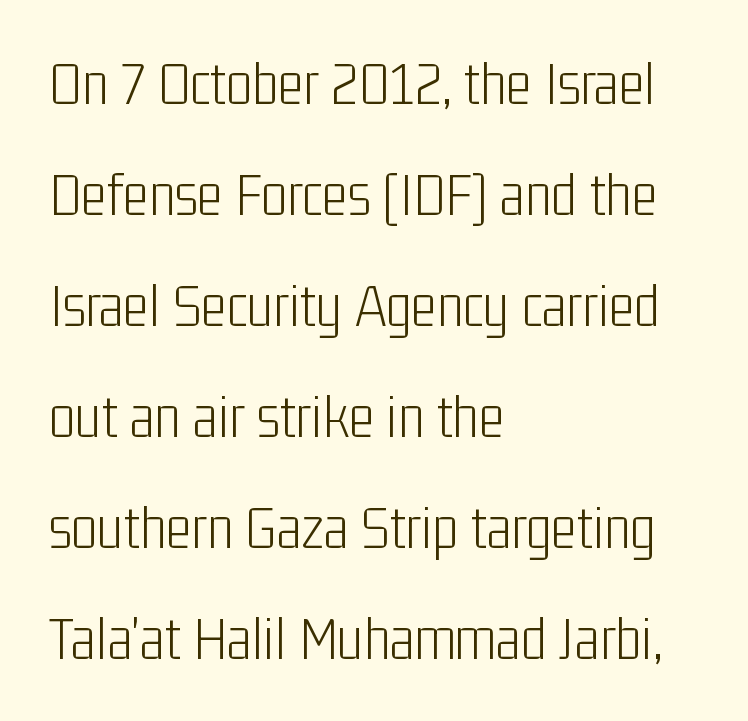
The image shows 62 px light, condensed sans-serif type, upright; set left-aligned, line spacing 1.79x, normal letter spacing, not underlined; low stroke contrast and a medium x-height.
